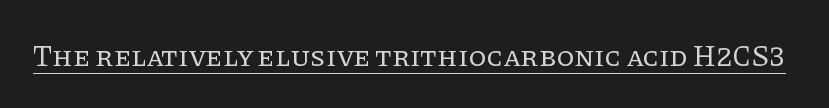
Do the characters align in a grid? No, the font is proportional. The typesetter has applied underlining to the passage shown. The cut favours lightness, reaching ordinary text weight at its darkest. You could call the tracking neutral — neither tight nor loose.
